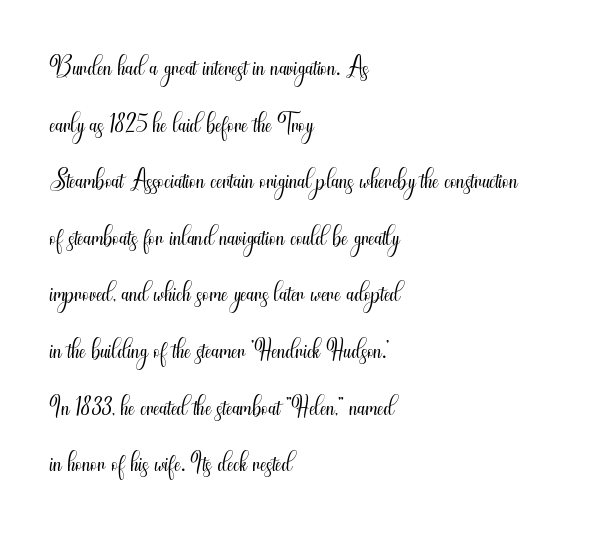
{"serif": "no", "bold": "no", "weight": "light", "width": "condensed", "stroke_contrast": "medium", "x_height": "small", "monospaced": "no", "underline": "no", "align": "left", "line_spacing": "normal", "line_spacing_ratio": 1.49, "letter_spacing": "normal", "letter_spacing_em": 0.0, "glyph_px": 38}
